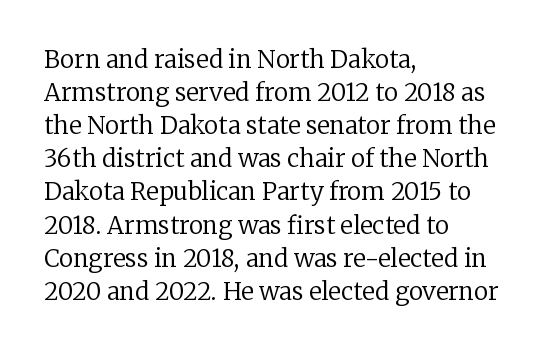
The image shows 24 px text type, upright; set left-aligned, normal line spacing (1.38x), normal letter spacing, not underlined.
